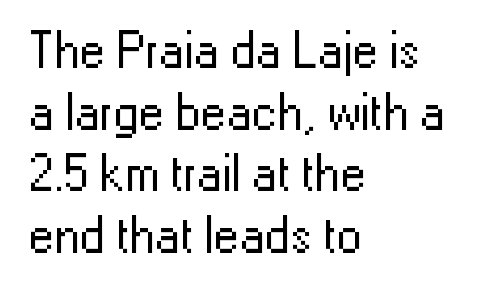
Q: Is the text bold? A: No.
Q: Is the text italic (slanted)? A: No, it is upright.
Q: Is the typeface a serif or a sans-serif typeface? A: Sans-serif.
Q: Is the text underlined? A: No.
Q: How is the paragraph aligned? A: Left-aligned.
Q: Is the spacing between letters normal or unusually wide? A: Normal.
Q: Width (condensed, normal, or wide)? A: Normal.
Q: Stroke contrast? A: Low.
Q: x-height? A: Medium.
Q: Monospaced? A: No.
